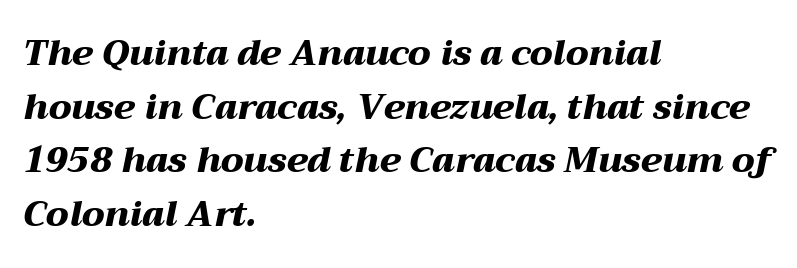
The image shows 35 px heavy, wide type, italic (leaning right); set left-aligned, normal line spacing (1.53x), normal letter spacing, not underlined; medium stroke contrast and a medium x-height.
